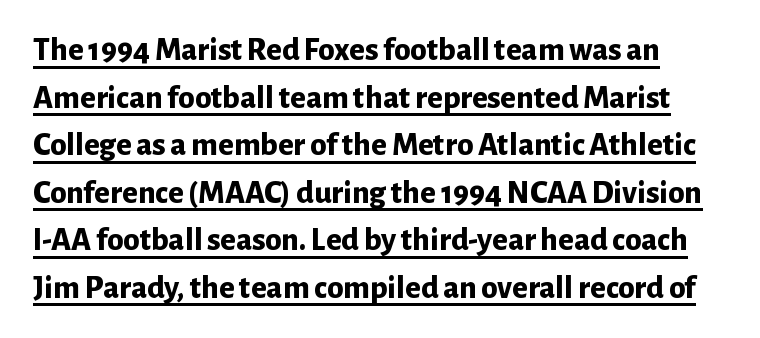
Q: Is the text bold? A: Yes.
Q: Is the text italic (slanted)? A: No, it is upright.
Q: Is the typeface a serif or a sans-serif typeface? A: Sans-serif.
Q: Is the text underlined? A: Yes.
Q: Is the spacing between letters normal or unusually wide? A: Normal.
Q: Is the spacing between lines tight, normal or loose? A: Normal.
Q: Width (condensed, normal, or wide)? A: Normal.
Q: Stroke contrast? A: Low.
Q: x-height? A: Medium.
Q: Monospaced? A: No.
